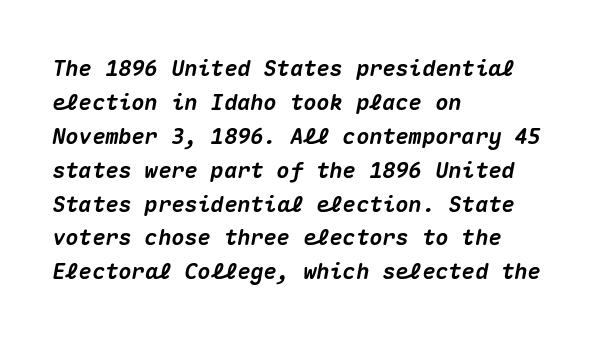
{"italic": "yes", "lean": "right", "slant_degrees": 10, "bold": "yes", "underline": "no", "align": "left", "line_spacing": "normal", "line_spacing_ratio": 1.54, "letter_spacing": "normal", "letter_spacing_em": 0.0, "glyph_px": 22}
